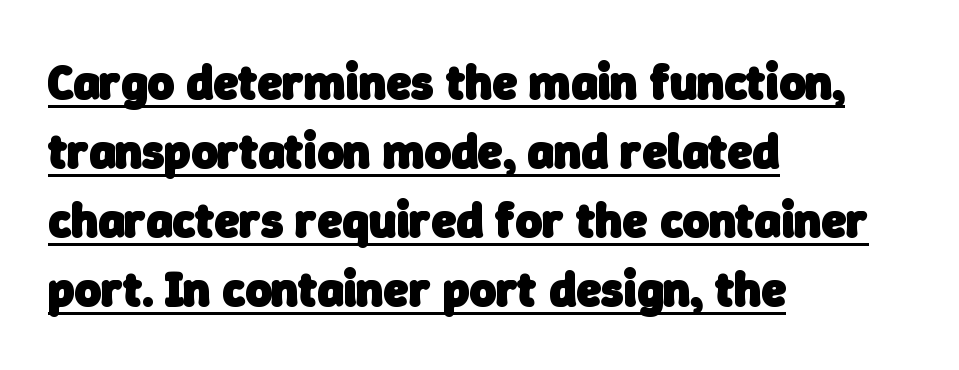
{"serif": "no", "bold": "yes", "weight": "heavy", "width": "normal", "stroke_contrast": "low", "x_height": "medium", "monospaced": "no", "underline": "yes", "align": "left", "line_spacing": "normal", "line_spacing_ratio": 1.38, "letter_spacing": "normal", "letter_spacing_em": 0.0, "glyph_px": 50}
